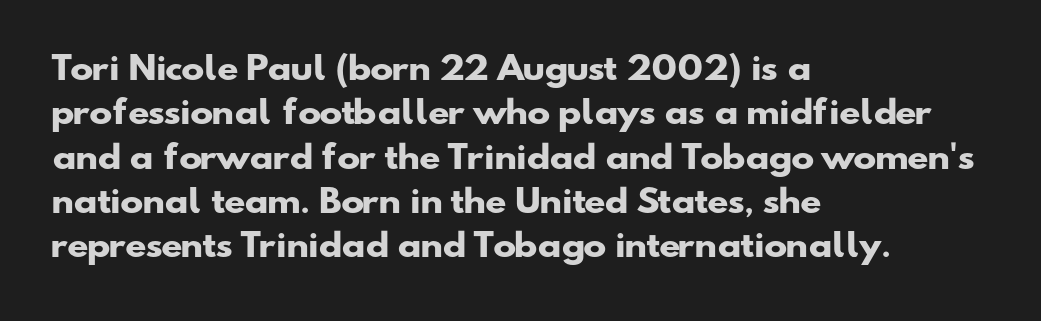
{"serif": "no", "bold": "yes", "weight": "heavy", "width": "wide", "stroke_contrast": "low", "x_height": "small", "monospaced": "no", "underline": "no", "align": "left", "line_spacing": "normal", "line_spacing_ratio": 1.43, "letter_spacing": "normal", "letter_spacing_em": 0.0, "glyph_px": 31}
